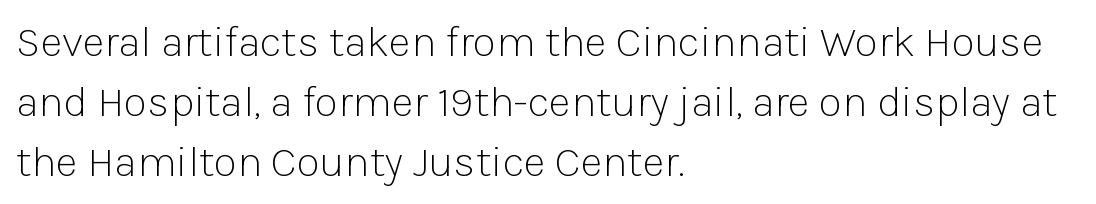
{"serif": "no", "italic": "no", "bold": "no", "weight": "light", "width": "normal", "stroke_contrast": "low", "x_height": "medium", "monospaced": "no", "underline": "no", "align": "left", "line_spacing": "normal", "line_spacing_ratio": 1.4, "letter_spacing": "normal", "letter_spacing_em": 0.0, "glyph_px": 43}
